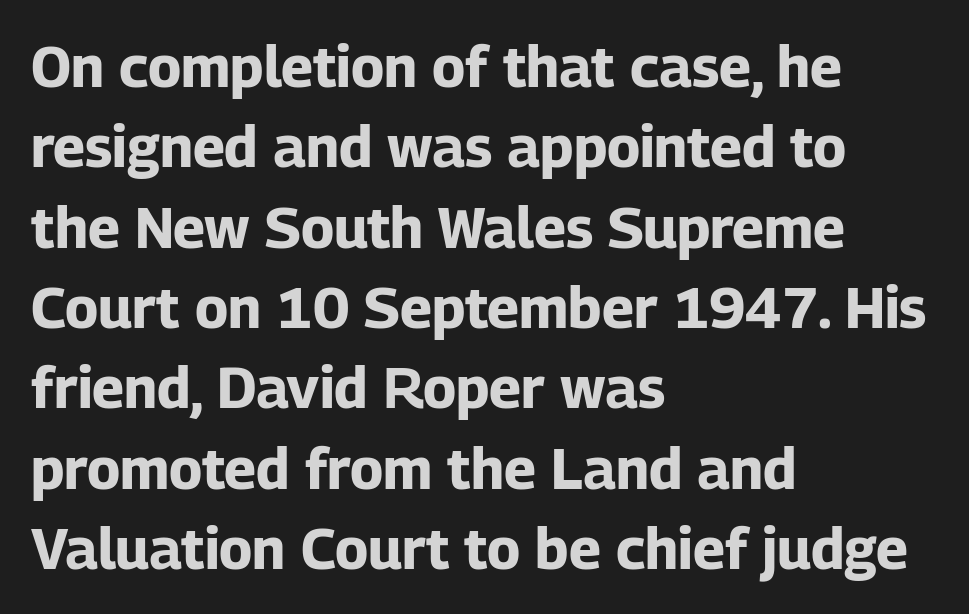
The image shows 57 px bold sans-serif type, upright; set left-aligned, normal line spacing (1.41x), normal letter spacing, not underlined; low stroke contrast and a medium x-height.
